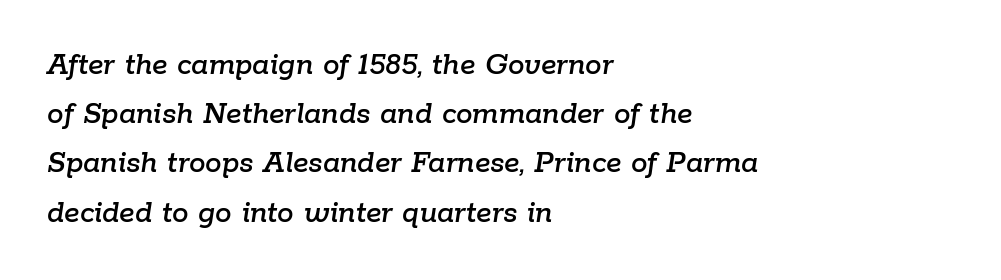
Italic: yes, the glyphs are oblique. This sample has the flowing, uneven cadence of proportional lettering. Leading matches the norm, producing a regular column. Visually the block forms a straight wall on the left and a jagged coastline on the right. The string is rendered with underlining switched off. The line texture is even and compact thanks to regular tracking.
